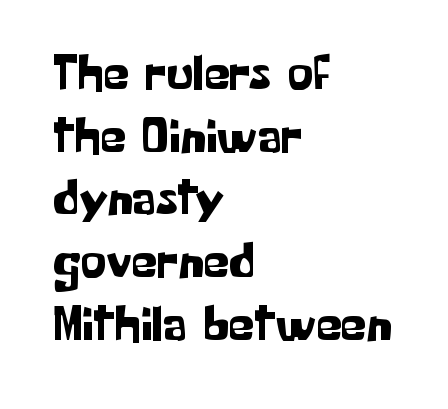
The passage shown is typed in a proportional face where columns would drift. Does the lettering tilt? It doesn't — this is upright. This sample is left-justified, so line endings fall wherever the words run out. No extra tracking has been applied to these lines. Only glyphs here, with clear space below each row. Serifs: no, the terminals of the letterforms are clean.
